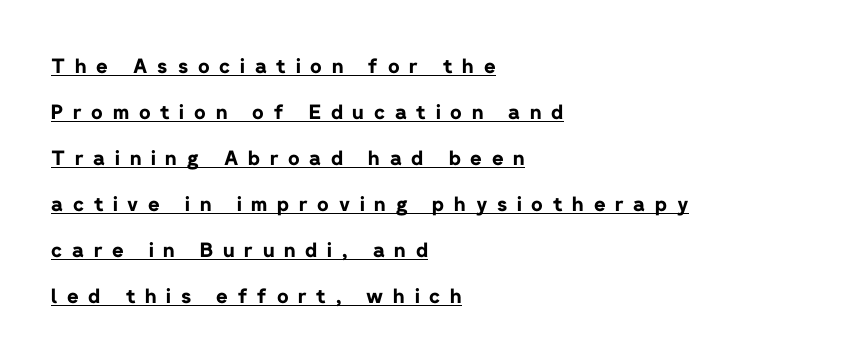
Q: Is the text bold? A: Yes.
Q: Is the text italic (slanted)? A: No, it is upright.
Q: Is the text underlined? A: Yes.
Q: How is the paragraph aligned? A: Left-aligned.
Q: Is the spacing between letters normal or unusually wide? A: Unusually wide.
Q: Is the spacing between lines tight, normal or loose? A: Loose.
